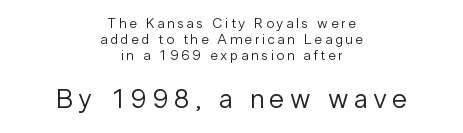
Weight: not bold — regular or lighter. The passage shown begins with its smaller block and ends with its larger one. Someone cranked the tracking dial way up on this one. When letters stand straight like this, we call the style roman or upright. The space directly below the letters is spotless. Reading down the block, each line starts at a different indent, mirrored at its end.
